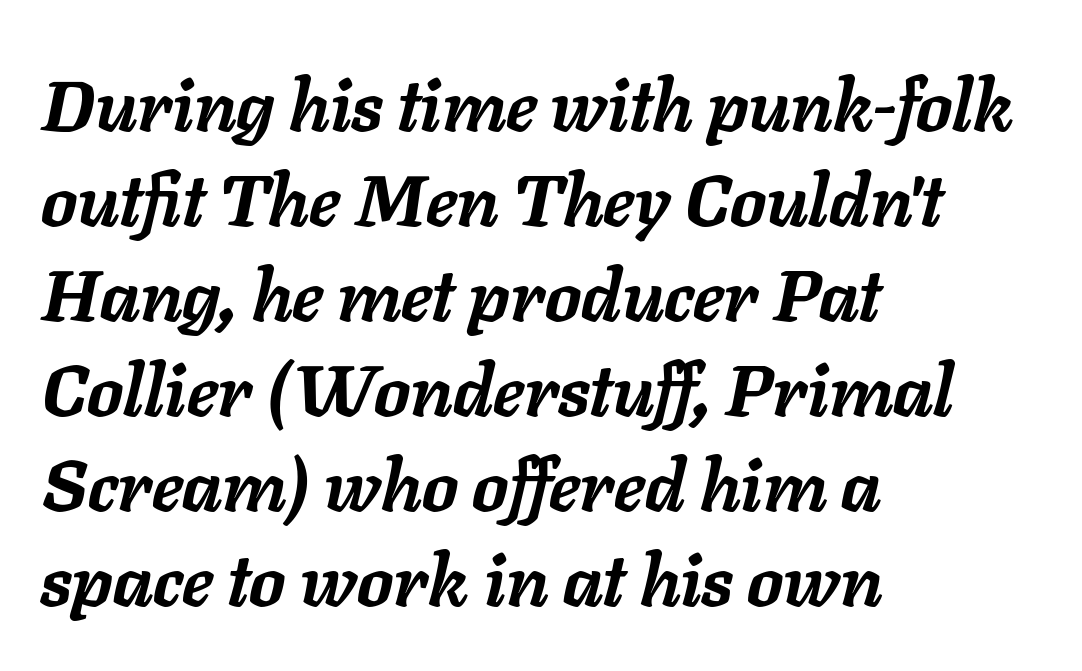
The image shows 72 px semibold type, italic (leaning right); set left-aligned, normal line spacing (1.32x), normal letter spacing, not underlined; low stroke contrast and a medium x-height.
